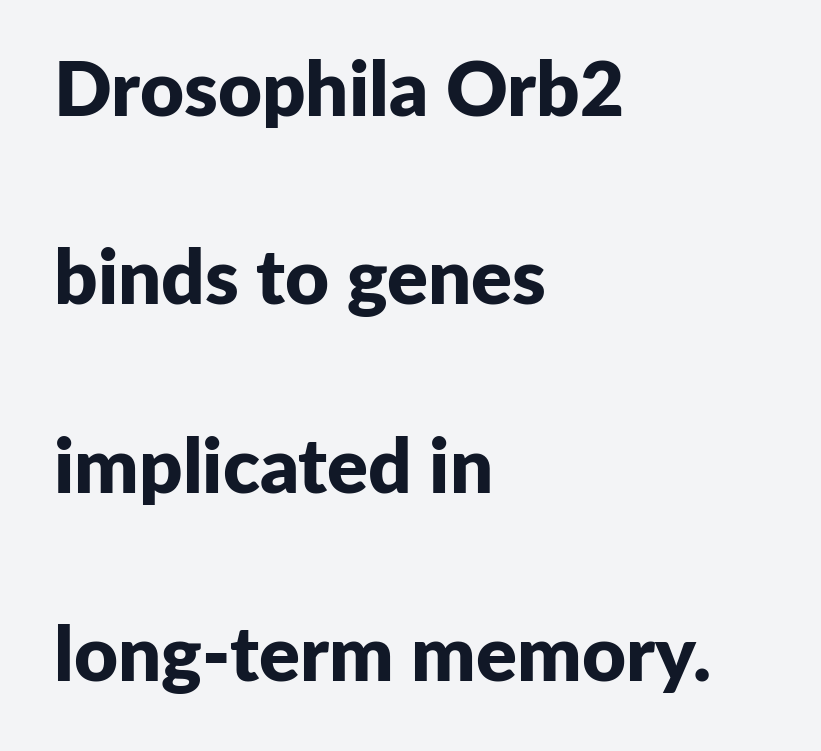
{"serif": "no", "italic": "no", "bold": "yes", "weight": "bold", "width": "normal", "stroke_contrast": "low", "x_height": "medium", "monospaced": "no", "underline": "no", "align": "left", "line_spacing": "loose", "line_spacing_ratio": 2.48, "letter_spacing": "normal", "letter_spacing_em": 0.0, "glyph_px": 76}
